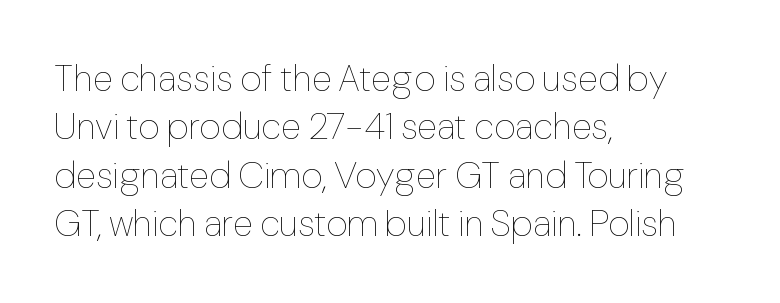
{"italic": "no", "bold": "no", "weight": "thin", "width": "normal", "stroke_contrast": "low", "x_height": "medium", "monospaced": "no", "underline": "no", "align": "left", "line_spacing": "normal", "line_spacing_ratio": 1.31, "letter_spacing": "normal", "letter_spacing_em": 0.0, "glyph_px": 37}
